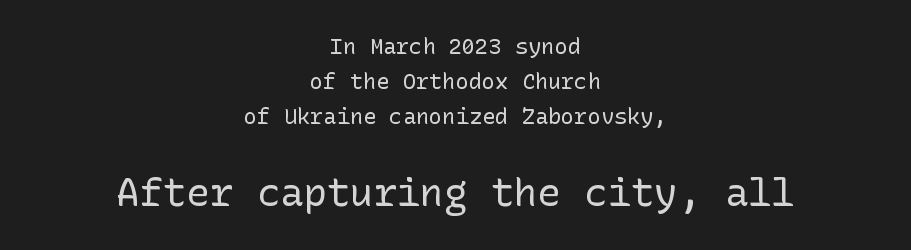
The image shows 39 px regular-weight sans-serif type, upright; set centered, normal line spacing (1.58x), normal letter spacing, not underlined; the second (bottom) block is 1.77x larger; low stroke contrast and a medium x-height.
